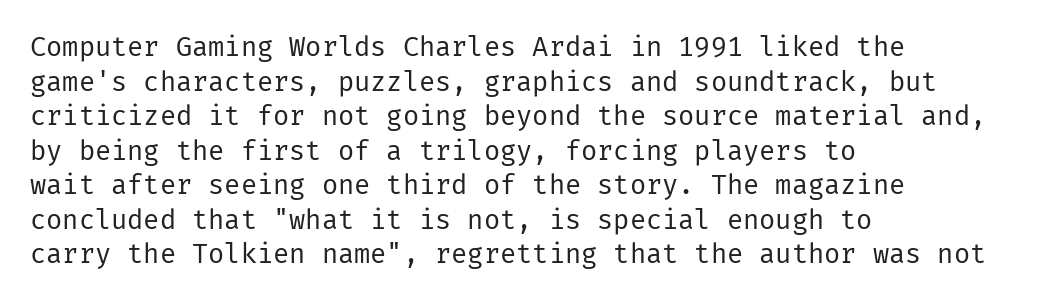
Q: Is the text bold? A: No.
Q: Is the text italic (slanted)? A: No, it is upright.
Q: Is the text underlined? A: No.
Q: How is the paragraph aligned? A: Left-aligned.
Q: Is the spacing between letters normal or unusually wide? A: Normal.
Q: Is the spacing between lines tight, normal or loose? A: Normal.
